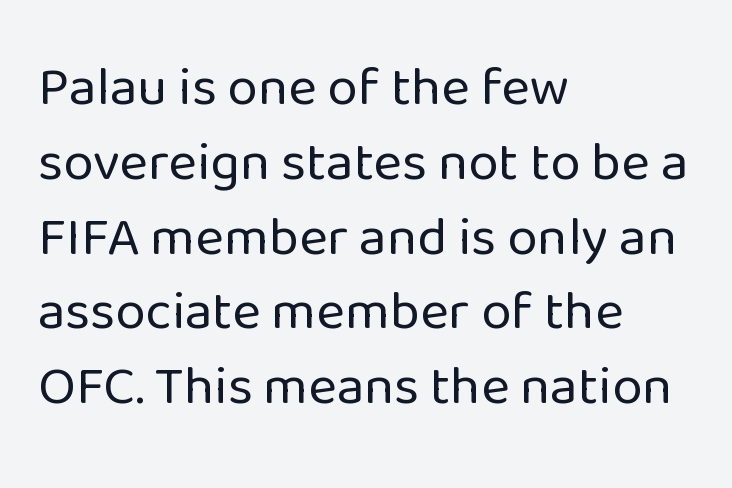
{"serif": "no", "italic": "no", "bold": "no", "weight": "regular", "width": "normal", "stroke_contrast": "low", "x_height": "medium", "monospaced": "no", "underline": "no", "align": "left", "line_spacing": "normal", "line_spacing_ratio": 1.36, "letter_spacing": "normal", "letter_spacing_em": 0.0, "glyph_px": 55}
